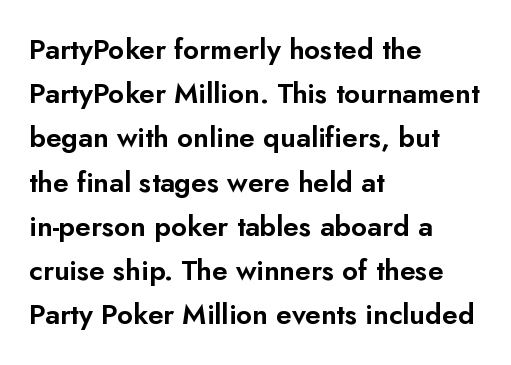
Q: Is the text italic (slanted)? A: No, it is upright.
Q: Is the typeface a serif or a sans-serif typeface? A: Sans-serif.
Q: Is the text underlined? A: No.
Q: How is the paragraph aligned? A: Left-aligned.
Q: Is the spacing between letters normal or unusually wide? A: Normal.
Q: Is the spacing between lines tight, normal or loose? A: Normal.
Q: Width (condensed, normal, or wide)? A: Normal.
Q: Stroke contrast? A: Low.
Q: x-height? A: Small.
Q: Monospaced? A: No.
